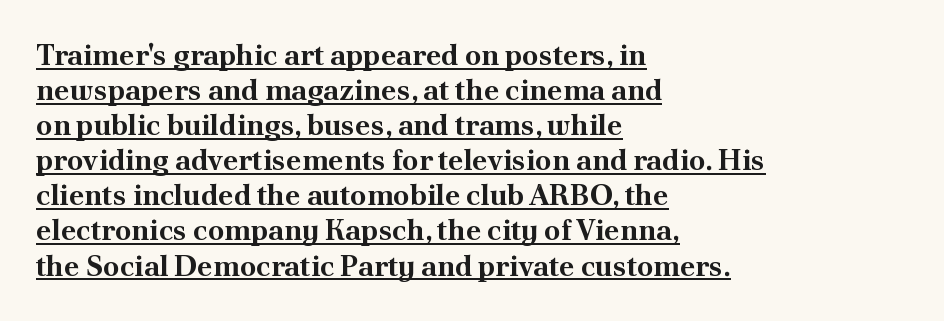
{"serif": "yes", "italic": "no", "bold": "yes", "weight": "bold", "width": "normal", "stroke_contrast": "medium", "x_height": "small", "monospaced": "no", "underline": "yes", "align": "left", "line_spacing_ratio": 1.21, "letter_spacing": "normal", "letter_spacing_em": 0.0, "glyph_px": 29}
